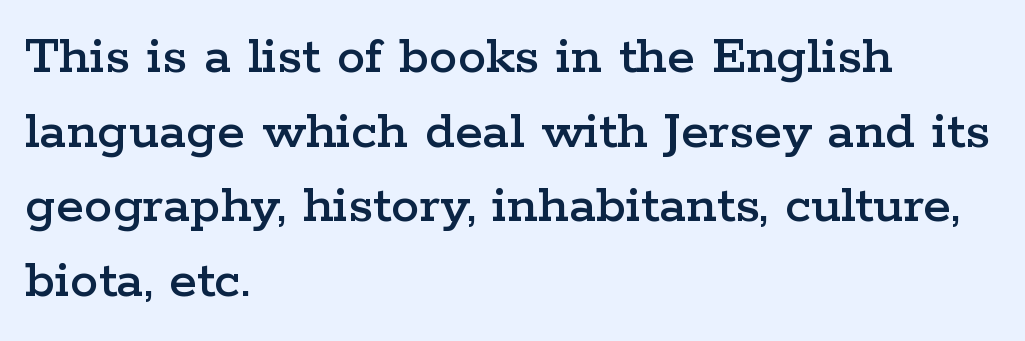
Q: Is the text italic (slanted)? A: No, it is upright.
Q: Is the typeface a serif or a sans-serif typeface? A: Serif.
Q: Is the text underlined? A: No.
Q: How is the paragraph aligned? A: Left-aligned.
Q: Is the spacing between letters normal or unusually wide? A: Normal.
Q: Is the spacing between lines tight, normal or loose? A: Normal.
Q: Width (condensed, normal, or wide)? A: Wide.
Q: Stroke contrast? A: Low.
Q: x-height? A: Medium.
Q: Monospaced? A: No.
